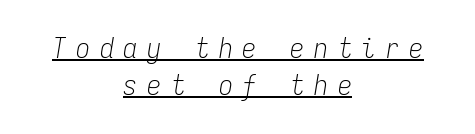
The image shows 28 px light, condensed type, italic (leaning right), monospaced; set centered, normal line spacing (1.33x), unusually wide letter spacing (+0.35 em), underlined; low stroke contrast and a medium x-height.
